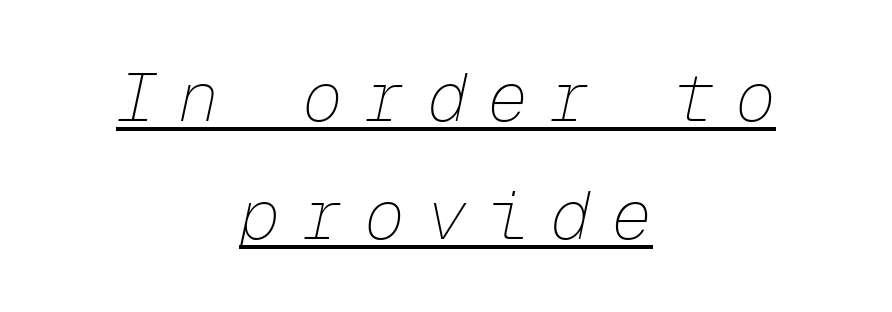
Q: Is the text bold? A: No.
Q: Is the text italic (slanted)? A: Yes, it leans right by about 12 degrees.
Q: Is the text underlined? A: Yes.
Q: How is the paragraph aligned? A: Centered.
Q: Is the spacing between letters normal or unusually wide? A: Unusually wide.
Q: Width (condensed, normal, or wide)? A: Normal.
Q: Stroke contrast? A: Low.
Q: x-height? A: Medium.
Q: Monospaced? A: Yes.
